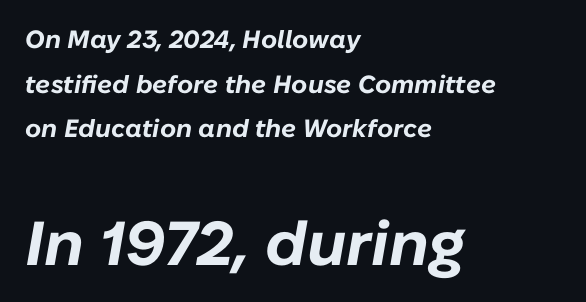
These lines carry a lot of weight — the face is fully bold. The emphasis by scale lands on block number two, below. The horizontal fit of the characters is conventional and even. Descenders hang freely into open space. Horizontally, the lines are justified to the leading edge only. These lines are rendered in a variable-pitch font.
